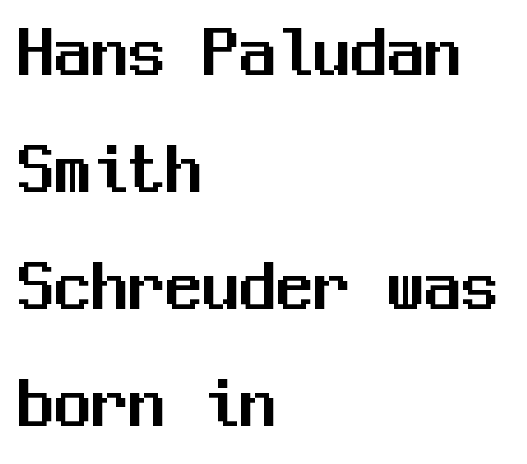
This is sans-serif lettering, the kind often seen on screens and signage. Underline: absent. A typesetter would call this zero additional tracking. These lines were composed using upright roman letters. Whoever set this chose a conventional vertical rhythm.
